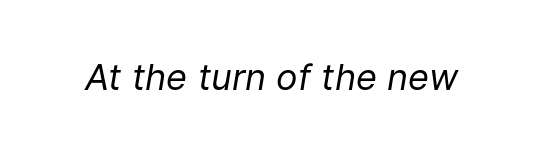
Inter-character spacing is left at the font's built-in metrics. The face used here has a pronounced slope to its letters. You could not count columns in this text — the font is proportionally spaced. Weight: in the light-to-regular range. The baseline area is clear.
